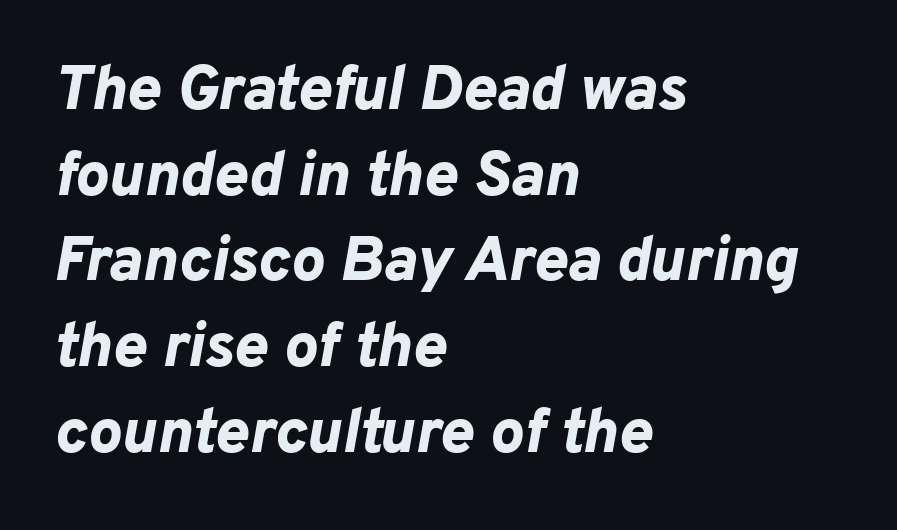
Inter-character spacing is left at the font's built-in metrics. Plain, unruled lines of type. Plenty of ink on the page — the face is bold. Think of a printed novel: that variable character pitch is what you see here.
